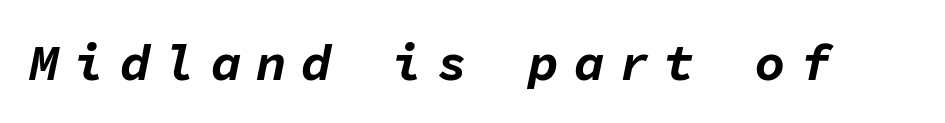
Check the space under the baseline: it is left empty. The rendering uses typewriter-style spacing with identical character cells. In terms of weight, the rendering is a true, heavy bold. These lines have a slow, spaced-out rhythm from letter to letter. Quick note: italic.
